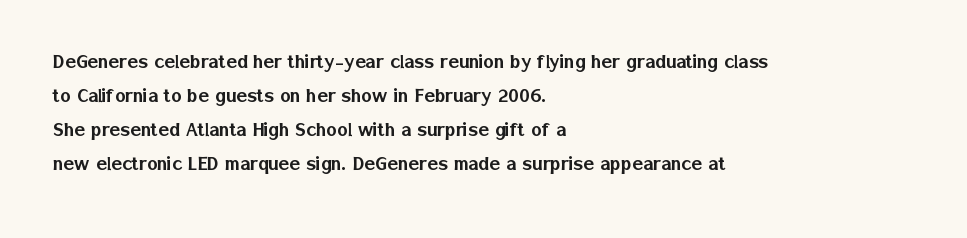
{"italic": "no", "underline": "no", "align": "left", "line_spacing": "normal", "line_spacing_ratio": 1.55, "letter_spacing": "normal", "letter_spacing_em": 0.0, "glyph_px": 22}
